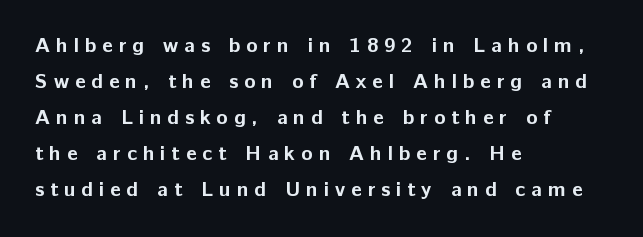
The lettering stays uniformly vertical, giving the passage a roman look. A classic flush-left, rag-right setting is used for this passage. The words here are not underlined. Look at the tracking — it's clearly loosened, letters drifting apart. As a designer I'd log this as weight 700, bold.
